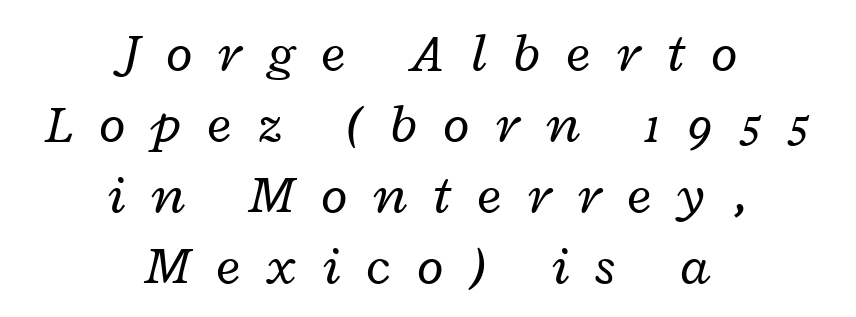
Quick note: underline off. Stems and bowls with no extra thickness — not bold. Loose tracking; the words dissolve into strings of separated letters. Do the characters align in a grid? No, the font is proportional.
